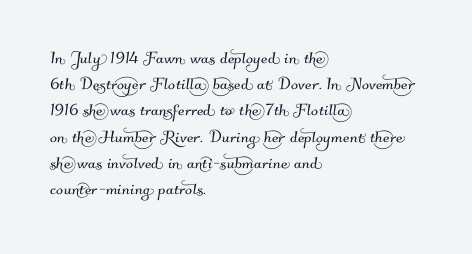
The image shows 21 px text type; set left-aligned, normal line spacing (1.25x), normal letter spacing, not underlined.
